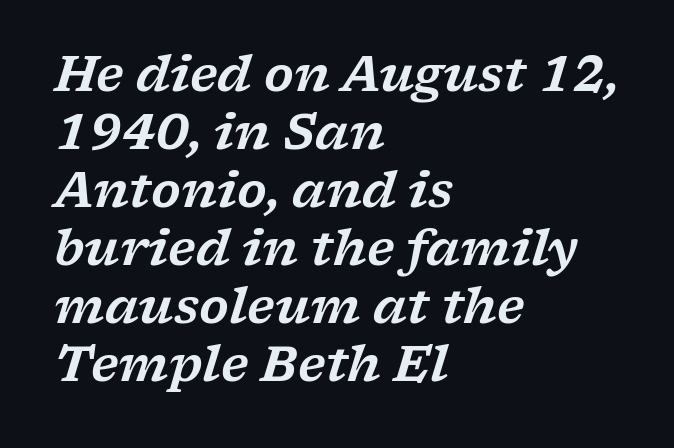
The glyphs look as if they've been sheared to an angle. Stroke terminals: seriffed. Letters rest on an invisible, unmarked baseline. No extra tracking has been applied to these lines.
